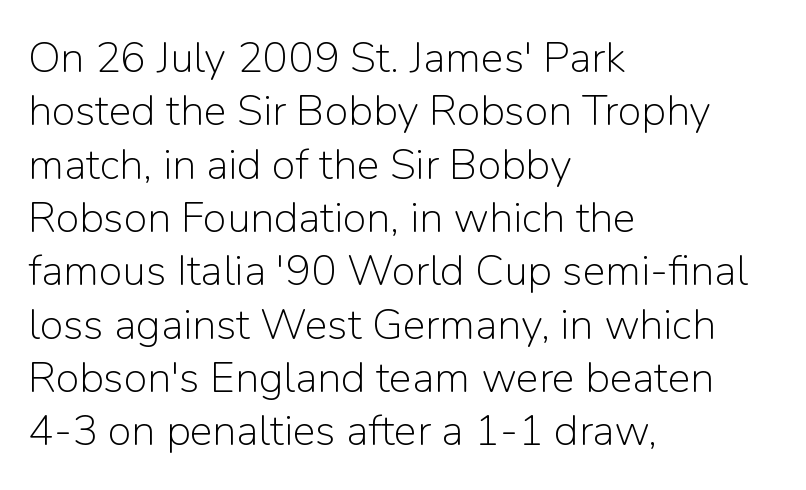
The image shows 43 px light sans-serif type, upright; set left-aligned, line spacing 1.24x, normal letter spacing, not underlined; low stroke contrast and a medium x-height.
